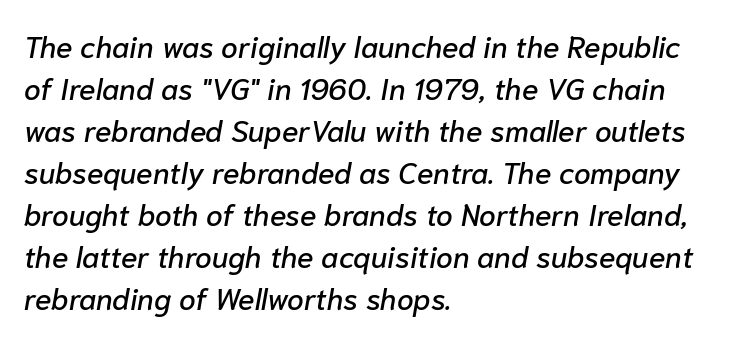
The image shows 30 px text type, italic (leaning right); set left-aligned, normal line spacing (1.4x), normal letter spacing, not underlined; low stroke contrast and a medium x-height.
